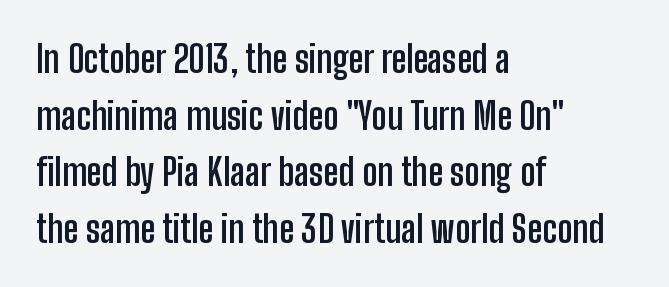
{"serif": "no", "italic": "no", "bold": "yes", "weight": "semibold", "width": "condensed", "stroke_contrast": "low", "x_height": "medium", "monospaced": "no", "underline": "no", "align": "left", "line_spacing": "normal", "line_spacing_ratio": 1.53, "letter_spacing": "normal", "letter_spacing_em": 0.0, "glyph_px": 37}
